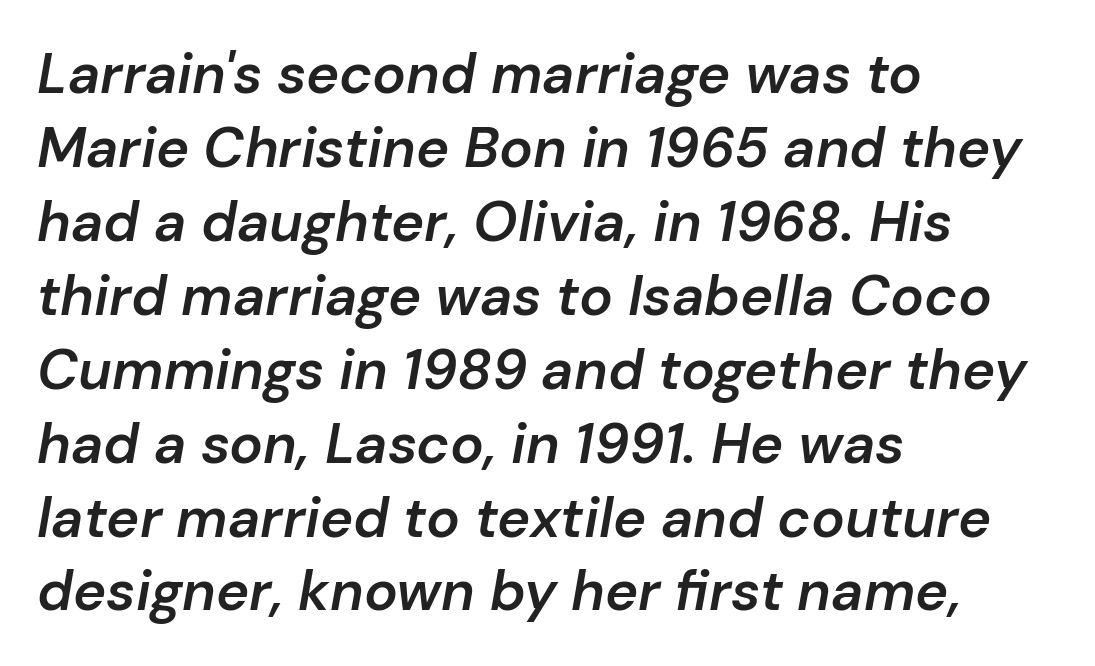
The image shows 56 px semibold type, italic (leaning right); set left-aligned, normal line spacing (1.32x), normal letter spacing, not underlined; low stroke contrast and a medium x-height.
